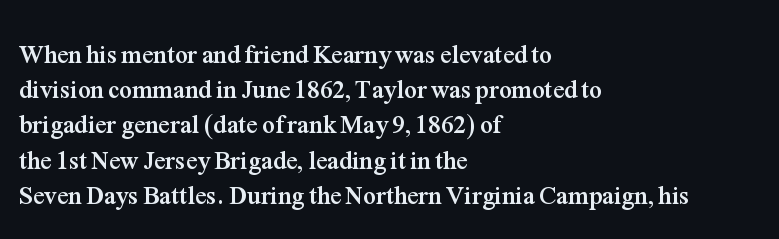
The image shows 25 px bold type, upright; set left-aligned, normal line spacing (1.41x), normal letter spacing, not underlined.
